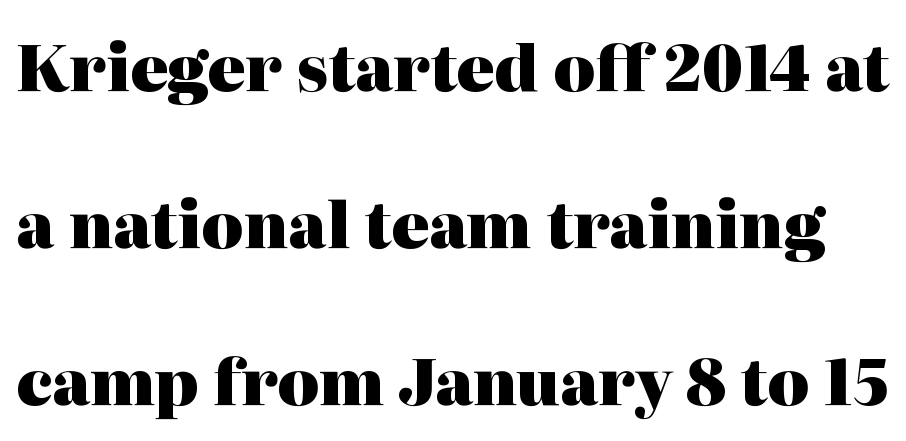
On the weight axis this lands at bold, roughly 700. The line-height multiplier appears high, well above default. Here the designer chose a conventional face with non-uniform glyph widths. Note: serifs present on the glyphs. No italicization has been applied; the sample stays upright. Between one letter and the next there's only the usual sliver of space.
